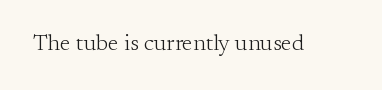
The type is set solid horizontally, with unmodified tracking. Words float on clear page, feet unadorned. A quiet, ordinary-to-light weight characterises the typeface. The type sits square on the baseline with zero lean.
